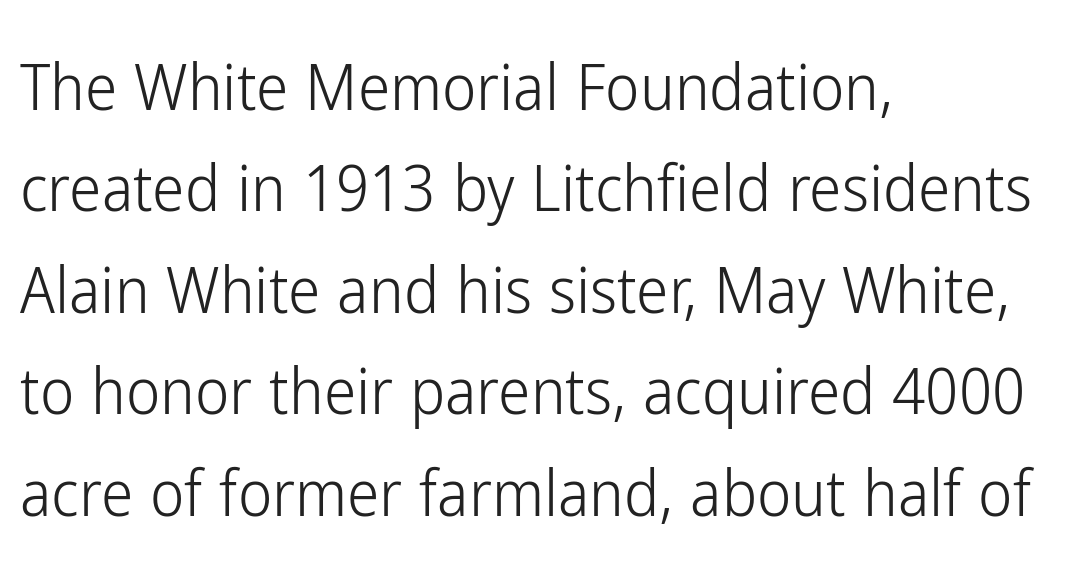
The image shows 65 px light, condensed sans-serif type, upright; set left-aligned, normal line spacing (1.56x), normal letter spacing, not underlined; low stroke contrast and a medium x-height.
